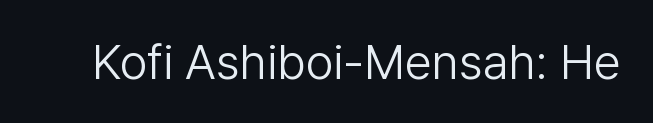
{"serif": "no", "italic": "no", "bold": "no", "weight": "light", "width": "normal", "stroke_contrast": "low", "x_height": "medium", "monospaced": "no", "underline": "no", "letter_spacing": "normal", "letter_spacing_em": 0.0, "glyph_px": 49}
